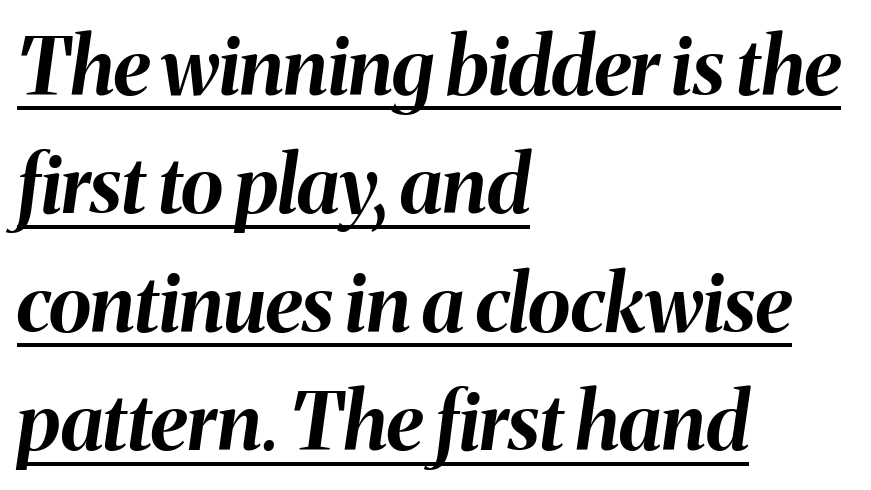
{"italic": "yes", "lean": "right", "slant_degrees": 8, "bold": "yes", "weight": "bold", "width": "normal", "stroke_contrast": "medium", "x_height": "medium", "monospaced": "no", "underline": "yes", "align": "left", "line_spacing": "normal", "line_spacing_ratio": 1.5, "letter_spacing": "normal", "letter_spacing_em": 0.0, "glyph_px": 79}
